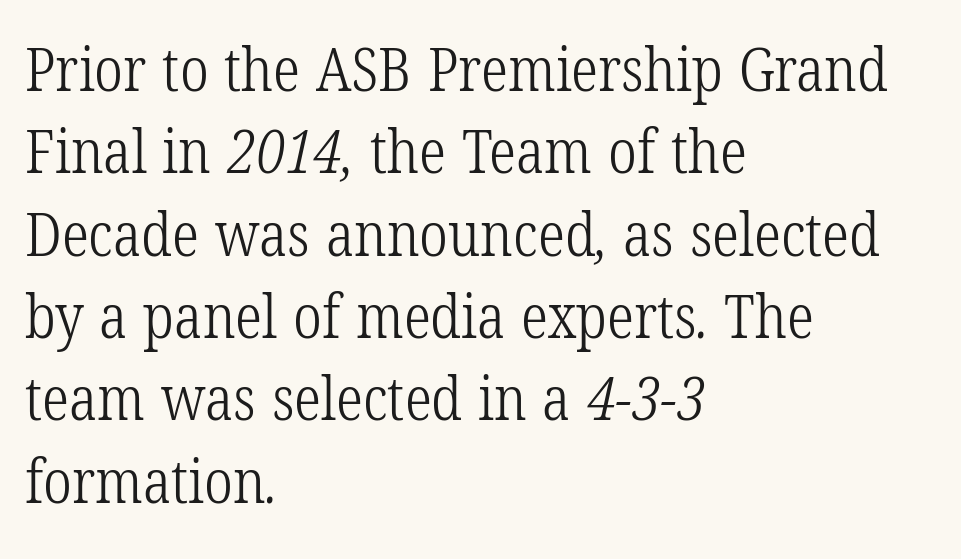
Q: Is the text bold? A: No.
Q: Is the typeface a serif or a sans-serif typeface? A: Serif.
Q: Is the text underlined? A: No.
Q: How is the paragraph aligned? A: Left-aligned.
Q: Is the spacing between letters normal or unusually wide? A: Normal.
Q: Is the spacing between lines tight, normal or loose? A: Normal.
Q: Width (condensed, normal, or wide)? A: Condensed.
Q: Stroke contrast? A: Low.
Q: x-height? A: Medium.
Q: Monospaced? A: No.
